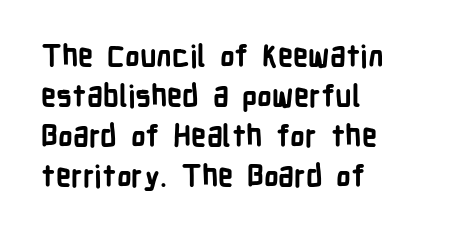
No feet cap the strokes, marking this as sans-serif type. Left-aligned paragraph, ragged on the right. Weight check: bold — yes, fully. It's the straight-up-and-down kind of type. Any mark beneath the type? The region is blank. Students, observe: this is what conventionally led text looks like.
